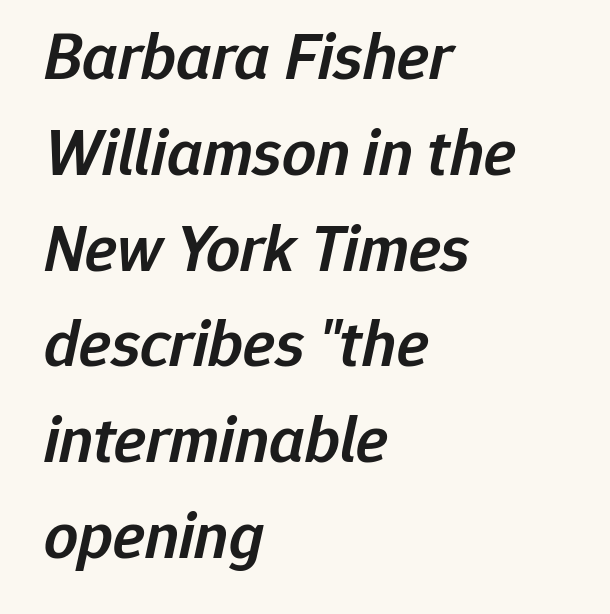
{"italic": "yes", "lean": "right", "slant_degrees": 12, "bold": "semi", "weight": "semibold", "width": "normal", "stroke_contrast": "low", "x_height": "medium", "monospaced": "no", "underline": "no", "align": "left", "line_spacing": "normal", "line_spacing_ratio": 1.43, "letter_spacing": "normal", "letter_spacing_em": 0.0, "glyph_px": 67}
